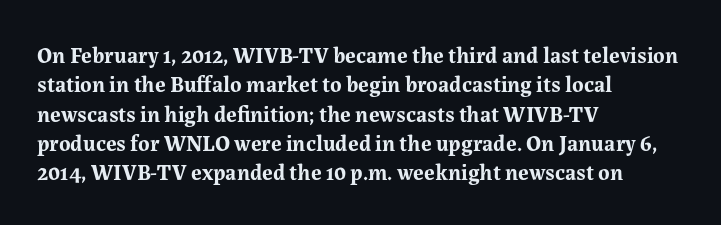
Every character sits straight up, as roman type does. Visually the block forms a straight wall on the left and a jagged coastline on the right. I'd describe the lettering as bold — thick and assertive. Unmarked baselines from the first word to the last.
